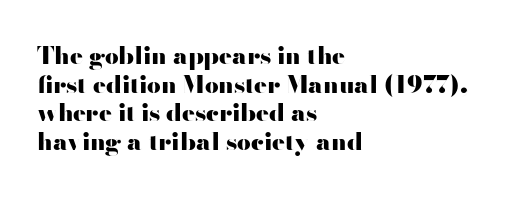
No word sits above an underline. The face used here is rendered with its standard letterfit. Does the lettering tilt? It doesn't — this is upright. Typesetter's note: full bold, strokes at maximum text heaviness. Short and long lines alike share a common starting point at left.
